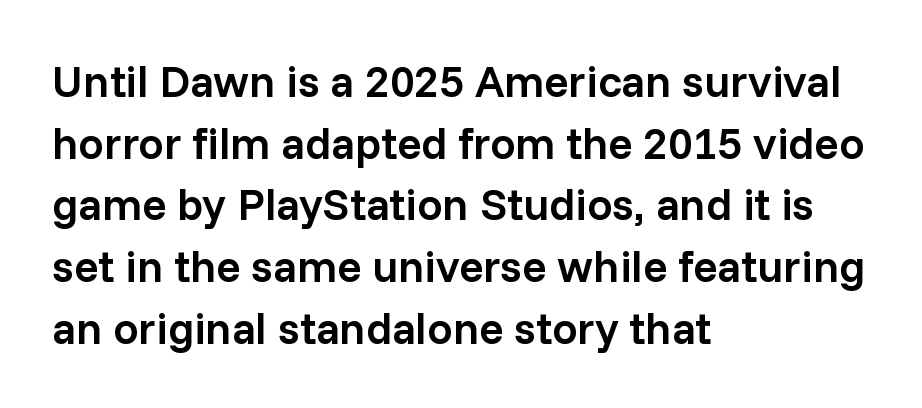
Q: Is the text bold? A: Semi-bold.
Q: Is the text italic (slanted)? A: No, it is upright.
Q: Is the typeface a serif or a sans-serif typeface? A: Sans-serif.
Q: Is the text underlined? A: No.
Q: How is the paragraph aligned? A: Left-aligned.
Q: Is the spacing between letters normal or unusually wide? A: Normal.
Q: Is the spacing between lines tight, normal or loose? A: Normal.
Q: Width (condensed, normal, or wide)? A: Normal.
Q: Stroke contrast? A: Low.
Q: x-height? A: Medium.
Q: Monospaced? A: No.
